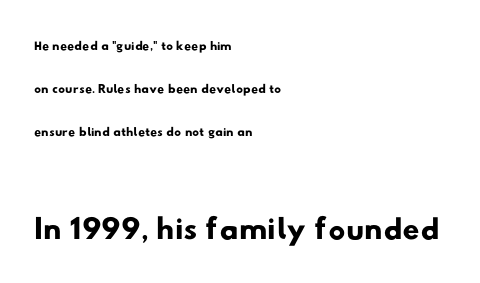
The strip under each line holds only bare page. The ragged edge is on the right, which tells us the setting is flush left. Airy leading. Varying glyph widths throughout — classic text-font behaviour. The following chunk of copy outweighs the initial chunk in type size. This rendering leaves character spacing at its baseline value.
